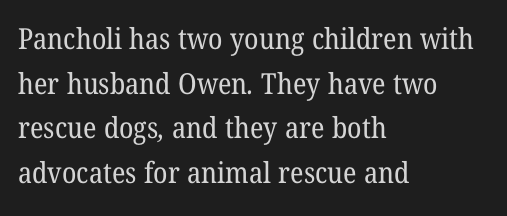
{"serif": "yes", "bold": "no", "weight": "regular", "width": "normal", "stroke_contrast": "low", "x_height": "medium", "monospaced": "no", "underline": "no", "align": "left", "line_spacing": "normal", "line_spacing_ratio": 1.54, "letter_spacing": "normal", "letter_spacing_em": 0.0, "glyph_px": 29}
